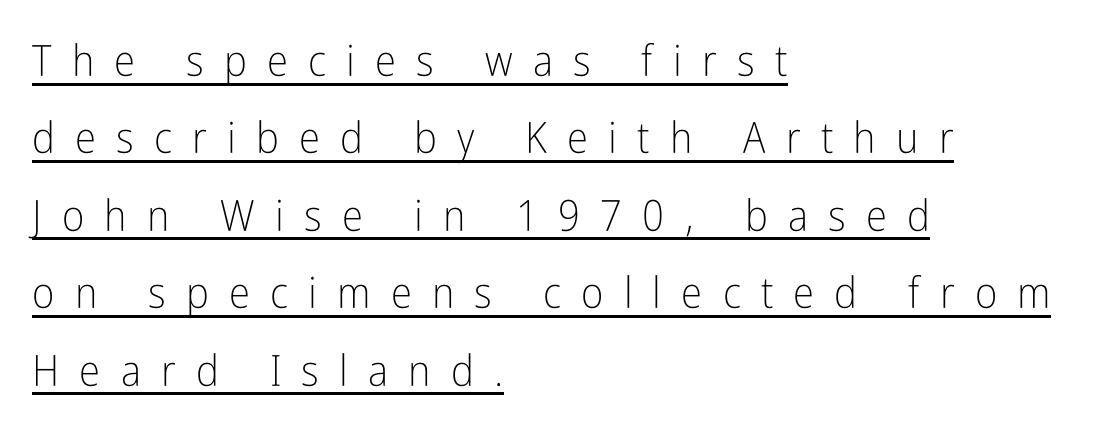
Q: Is the text bold? A: No.
Q: Is the text italic (slanted)? A: No, it is upright.
Q: Is the typeface a serif or a sans-serif typeface? A: Sans-serif.
Q: Is the text underlined? A: Yes.
Q: How is the paragraph aligned? A: Left-aligned.
Q: Is the spacing between letters normal or unusually wide? A: Unusually wide.
Q: Width (condensed, normal, or wide)? A: Condensed.
Q: Stroke contrast? A: Low.
Q: x-height? A: Medium.
Q: Monospaced? A: No.
